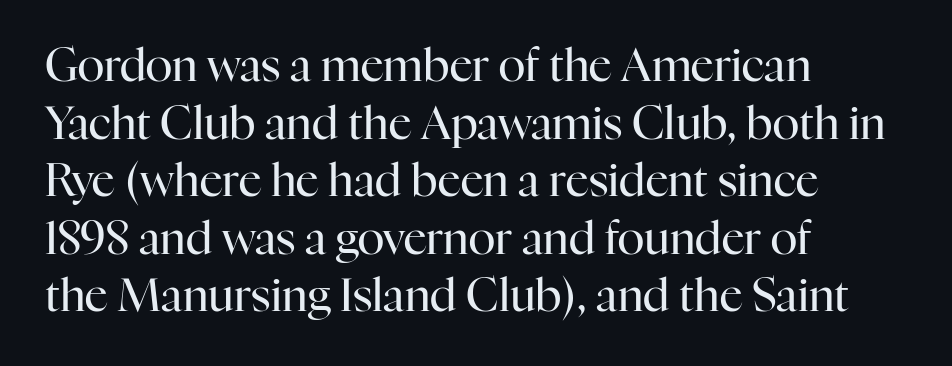
Q: Is the text bold? A: No.
Q: Is the text italic (slanted)? A: No, it is upright.
Q: Is the typeface a serif or a sans-serif typeface? A: Serif.
Q: Is the text underlined? A: No.
Q: How is the paragraph aligned? A: Left-aligned.
Q: Is the spacing between letters normal or unusually wide? A: Normal.
Q: Is the spacing between lines tight, normal or loose? A: Normal.
Q: Width (condensed, normal, or wide)? A: Normal.
Q: Stroke contrast? A: High.
Q: x-height? A: Medium.
Q: Monospaced? A: No.
